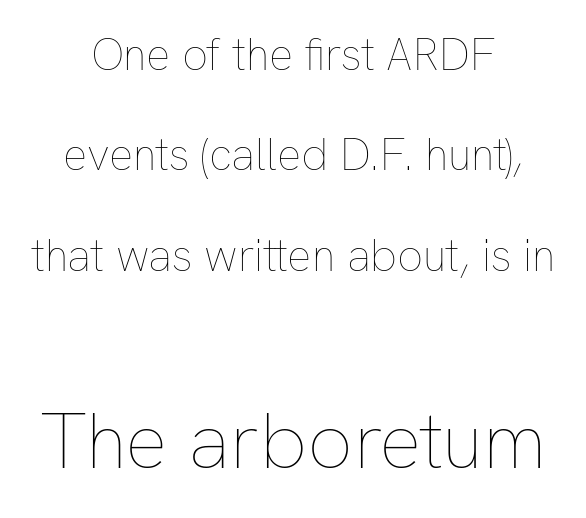
The image shows 79 px thin type, upright; set centered, loose line spacing (2.23x), normal letter spacing, not underlined; the second (bottom) block is 1.76x larger; low stroke contrast and a medium x-height.
